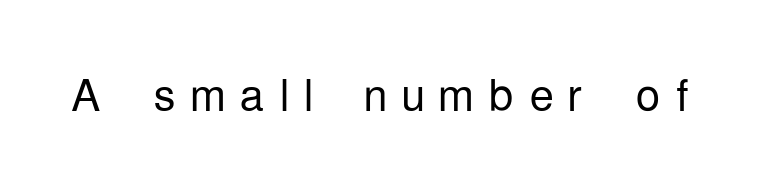
The image shows 62 px light, condensed sans-serif type, upright; set unusually wide letter spacing (+0.23 em), not underlined; low stroke contrast and a medium x-height.
